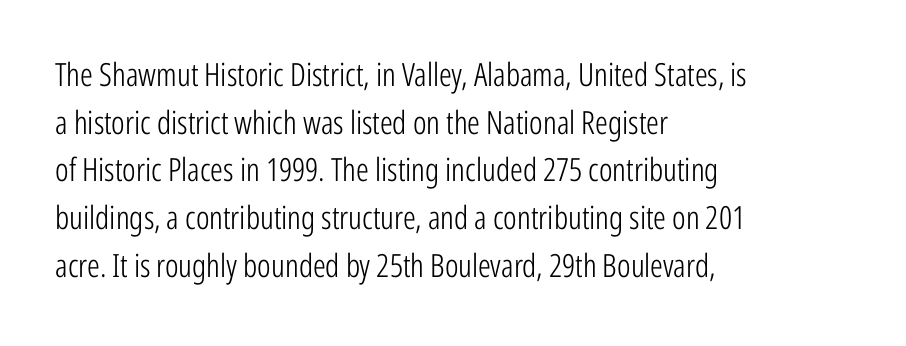
The image shows 32 px light, condensed sans-serif type, upright; set left-aligned, normal line spacing (1.49x), normal letter spacing, not underlined; low stroke contrast and a medium x-height.
